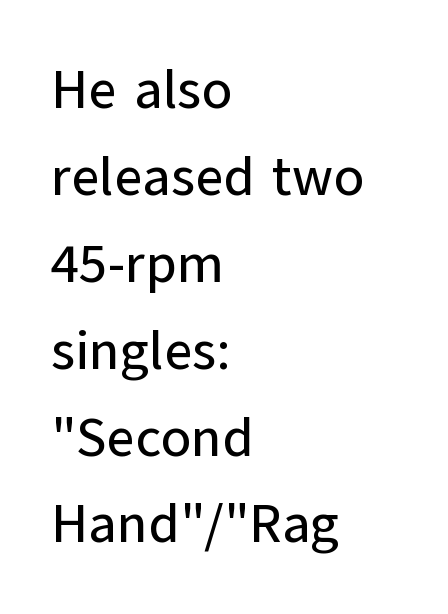
Q: Is the text italic (slanted)? A: No, it is upright.
Q: Is the typeface a serif or a sans-serif typeface? A: Sans-serif.
Q: Is the text underlined? A: No.
Q: How is the paragraph aligned? A: Left-aligned.
Q: Is the spacing between letters normal or unusually wide? A: Normal.
Q: Is the spacing between lines tight, normal or loose? A: Normal.
Q: Width (condensed, normal, or wide)? A: Normal.
Q: Stroke contrast? A: Low.
Q: x-height? A: Medium.
Q: Monospaced? A: No.
